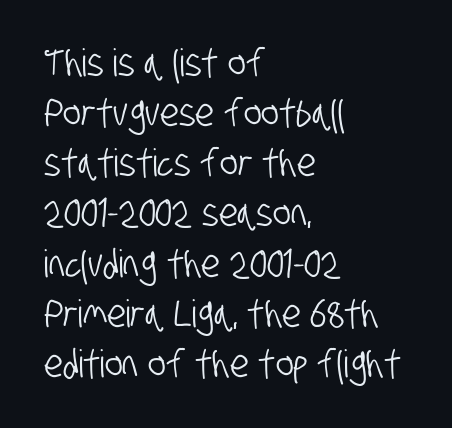
The typesetter chose a ragged-right arrangement here. Words float on clear page, feet unadorned. Notice how descenders clear the ascenders below comfortably — that's standard leading. Does the type have serifs? No, each stem ends abruptly. The face used here is rendered with its standard letterfit.
